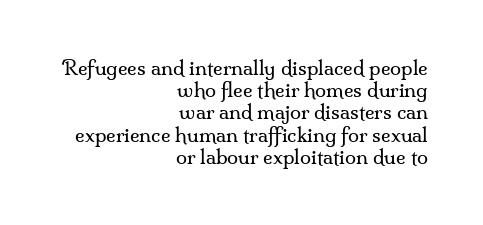
{"italic": "no", "bold": "no", "underline": "no", "align": "right", "line_spacing": "tight", "line_spacing_ratio": 1.11, "letter_spacing": "normal", "letter_spacing_em": 0.0, "glyph_px": 20}
